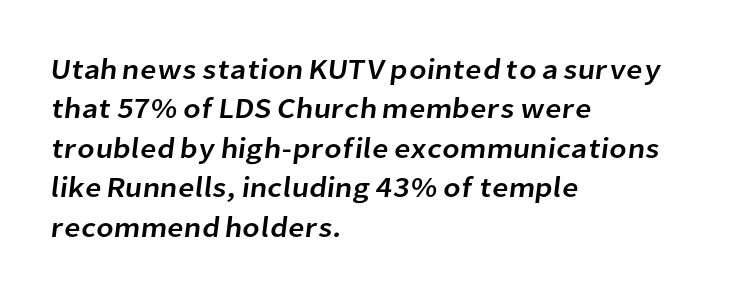
Q: Is the typeface a serif or a sans-serif typeface? A: Sans-serif.
Q: Is the text underlined? A: No.
Q: How is the paragraph aligned? A: Left-aligned.
Q: Is the spacing between letters normal or unusually wide? A: Normal.
Q: Is the spacing between lines tight, normal or loose? A: Normal.
Q: Width (condensed, normal, or wide)? A: Normal.
Q: Stroke contrast? A: Low.
Q: x-height? A: Medium.
Q: Monospaced? A: No.
